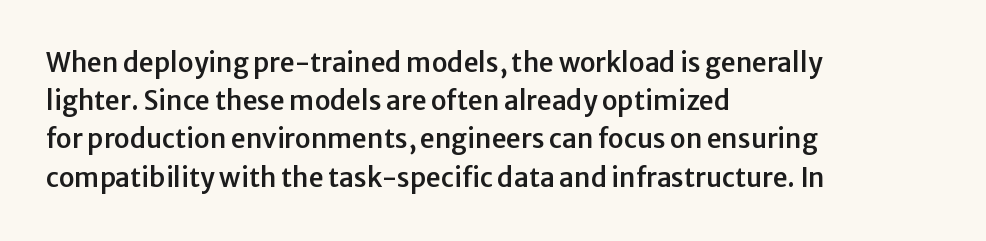
{"italic": "no", "underline": "no", "align": "left", "line_spacing": "normal", "line_spacing_ratio": 1.47, "letter_spacing": "normal", "letter_spacing_em": 0.0, "glyph_px": 26}
